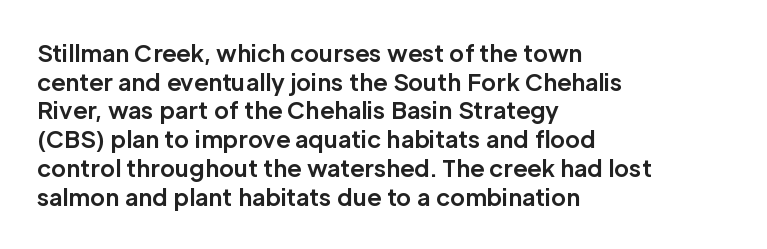
Q: Is the text bold? A: Yes.
Q: Is the text italic (slanted)? A: No, it is upright.
Q: Is the text underlined? A: No.
Q: How is the paragraph aligned? A: Left-aligned.
Q: Is the spacing between letters normal or unusually wide? A: Normal.
Q: Is the spacing between lines tight, normal or loose? A: Normal.
